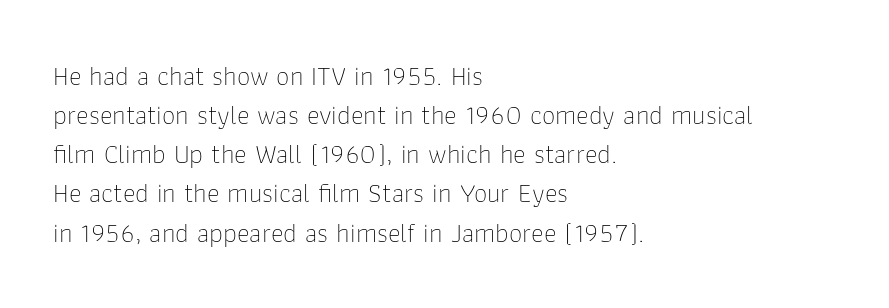
Default kerning and tracking; the words read as compact shapes. No heavy texture on the line: the type isn't bold. A roman cut, with each character standing at attention. Notice how the passage keeps a crisp vertical edge on the left only. Bare-footed words on every line.
